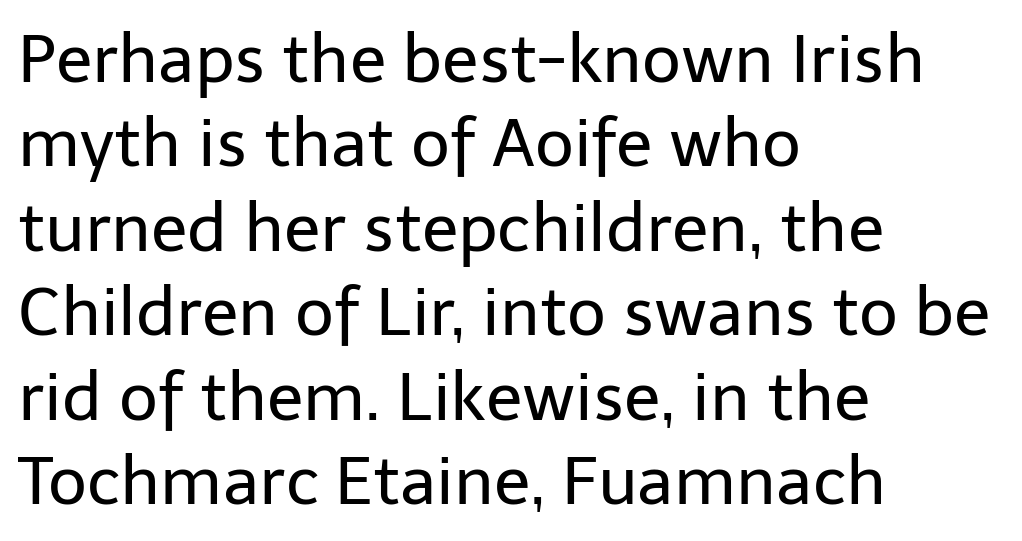
{"serif": "no", "italic": "no", "bold": "no", "weight": "regular", "width": "normal", "stroke_contrast": "low", "x_height": "medium", "monospaced": "no", "underline": "no", "align": "left", "line_spacing": "normal", "line_spacing_ratio": 1.26, "letter_spacing": "normal", "letter_spacing_em": 0.0, "glyph_px": 67}
